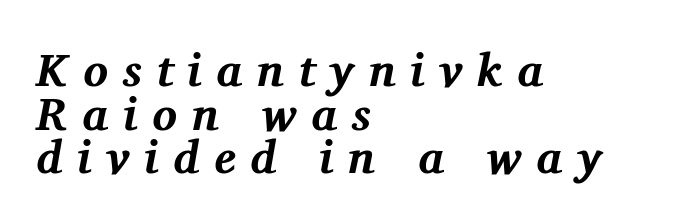
Q: Is the text bold? A: Yes.
Q: Is the text italic (slanted)? A: Yes, it leans right by about 11 degrees.
Q: Is the typeface a serif or a sans-serif typeface? A: Serif.
Q: Is the text underlined? A: No.
Q: How is the paragraph aligned? A: Left-aligned.
Q: Is the spacing between letters normal or unusually wide? A: Unusually wide.
Q: Is the spacing between lines tight, normal or loose? A: Tight.
Q: Width (condensed, normal, or wide)? A: Normal.
Q: Stroke contrast? A: Medium.
Q: x-height? A: Medium.
Q: Monospaced? A: No.
